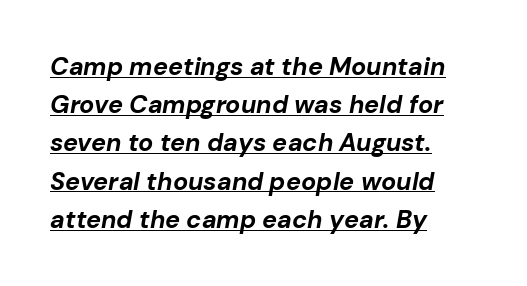
{"italic": "yes", "lean": "right", "slant_degrees": 10, "bold": "yes", "underline": "yes", "align": "left", "line_spacing": "normal", "line_spacing_ratio": 1.53, "letter_spacing": "normal", "letter_spacing_em": 0.0, "glyph_px": 25}
